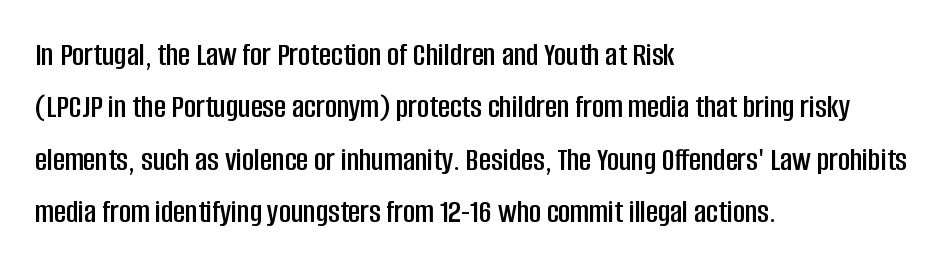
Here the designer chose a conventional face with non-uniform glyph widths. Vertical strokes here are truly vertical. Observe the absence of serifs on each vertical stroke in this sample. Only glyphs here, with clear space below each row. Which margin do the lines hug? The left one — the right edge is uneven. These lines keep a tight, regular rhythm from letter to letter.
